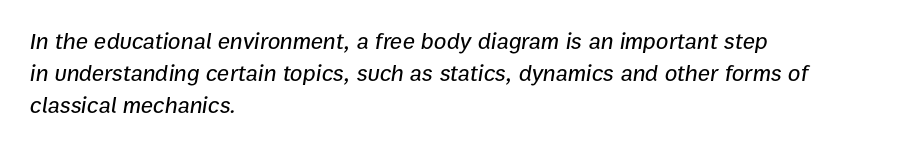
Looking at the ascenders, they clearly lean. The rows are spaced the way most documents space them. The foot of each line stays bare and open. Compared with a centered layout, this one pins lines to the left instead. Between one letter and the next there's only the usual sliver of space.
